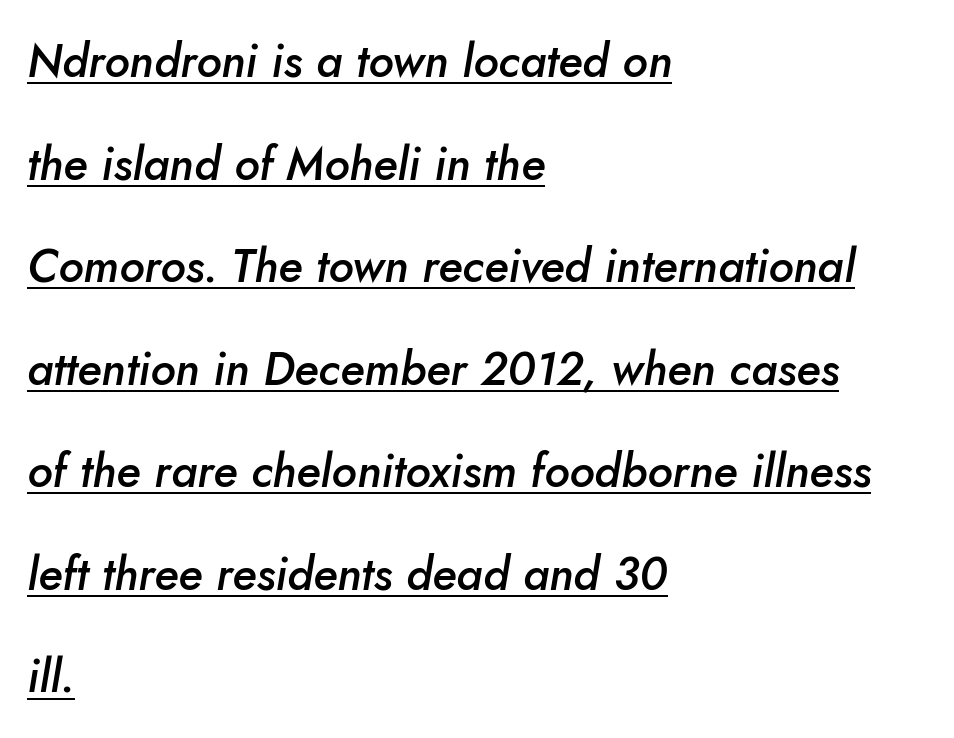
The image shows 46 px semibold type, italic (leaning right); set left-aligned, loose line spacing (2.23x), normal letter spacing, underlined; low stroke contrast and a small x-height.
